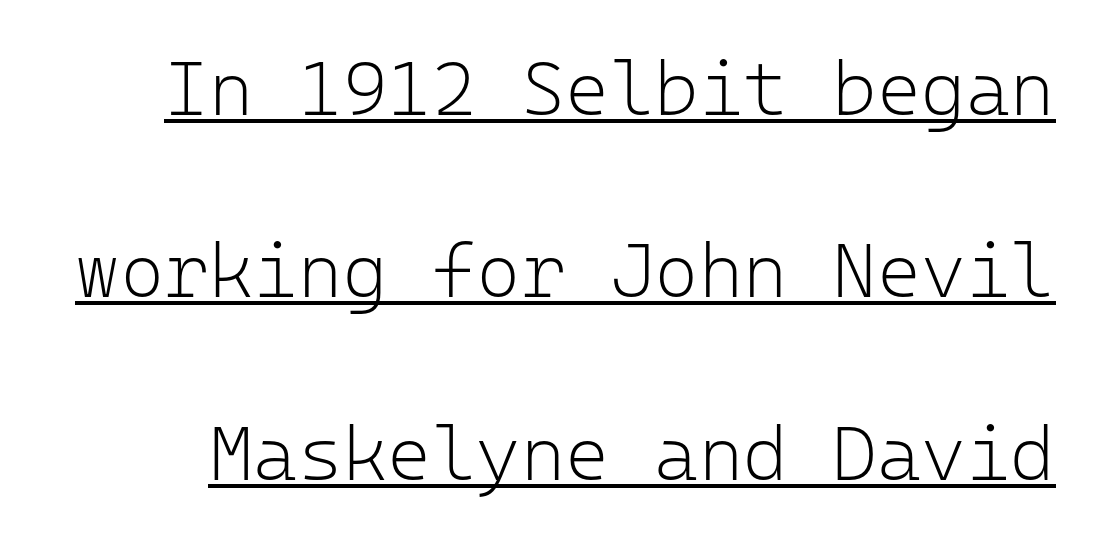
The image shows 76 px light sans-serif type, upright, monospaced; set loose line spacing (2.4x), normal letter spacing, underlined; low stroke contrast and a medium x-height.
